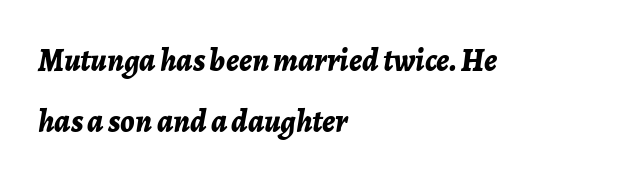
Every row of glyphs begins at an identical x-position on the left. Looks like regular typesetting: each glyph gets only the width it needs. There is no visible air inserted between adjacent glyphs. Emphasis by weight is at full strength: bold. Nobody drew a line under any word here.
